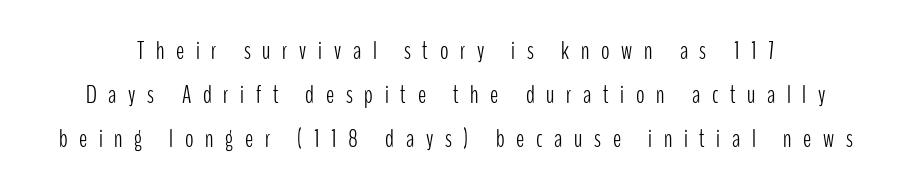
{"italic": "no", "bold": "no", "underline": "no", "line_spacing_ratio": 1.77, "letter_spacing": "wide", "letter_spacing_em": 0.47, "glyph_px": 25}
